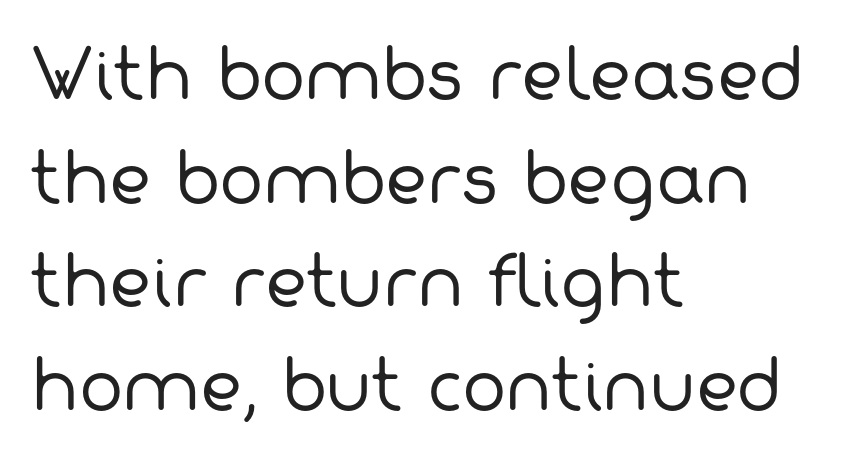
Weight class: somewhere from thin through regular. The block of text has a typical density, with ordinary space between rows. Type style note: lacks serifs. Caption: standard tracking, unaltered. Each line starts at the same left margin while the right side varies. The words here are not underlined.
